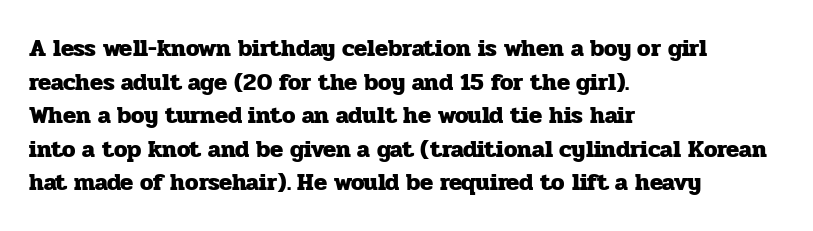
Any mark beneath the type? The region is blank. Regular leading. The face used here is rendered with its standard letterfit. These words are printed bold, with thick strokes throughout. Italic? Not at all — the glyphs are vertical. Left-aligned paragraph, ragged on the right.
